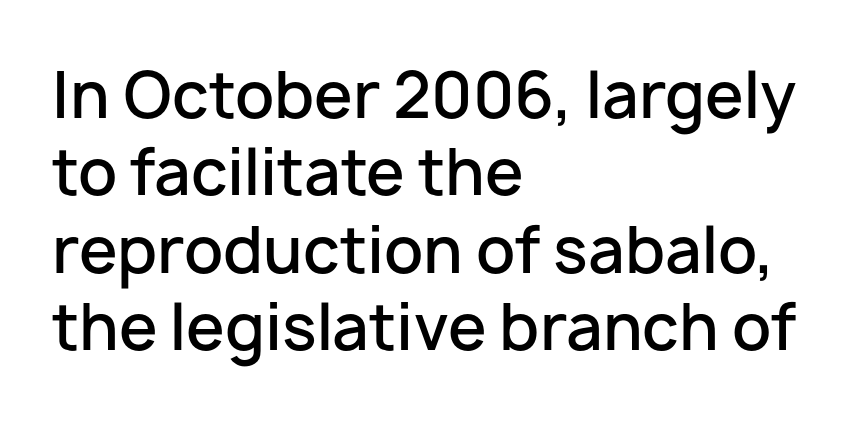
{"serif": "no", "italic": "no", "bold": "semi", "weight": "semibold", "width": "normal", "stroke_contrast": "low", "x_height": "medium", "monospaced": "no", "underline": "no", "align": "left", "line_spacing": "normal", "line_spacing_ratio": 1.25, "letter_spacing": "normal", "letter_spacing_em": 0.0, "glyph_px": 62}
